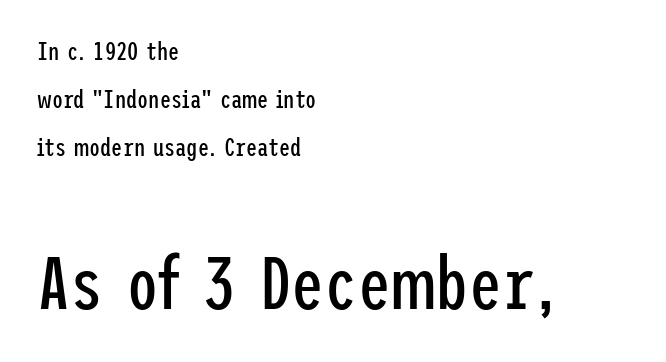
{"serif": "no", "italic": "no", "bold": "no", "weight": "regular", "width": "condensed", "stroke_contrast": "low", "x_height": "medium", "underline": "no", "align": "left", "line_spacing": "loose", "line_spacing_ratio": 1.93, "letter_spacing": "normal", "letter_spacing_em": 0.0, "larger_block": "second", "size_ratio": 2.96, "glyph_px": 74}
